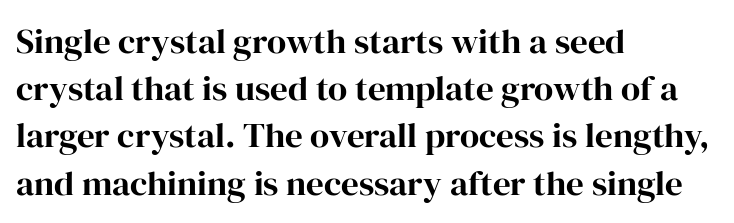
The image shows 35 px serif type, upright; set left-aligned, normal line spacing (1.35x), normal letter spacing, not underlined; high stroke contrast and a medium x-height.
